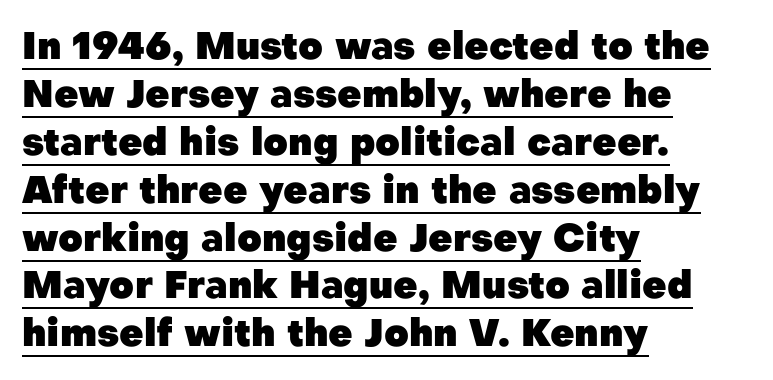
Quick note: not italic, upright. This rendering employs a face without finishing strokes, i.e., a sans-serif. A typesetter would call this leading conventional body-copy spacing. Emphasis is given by a line drawn under the lettering.
